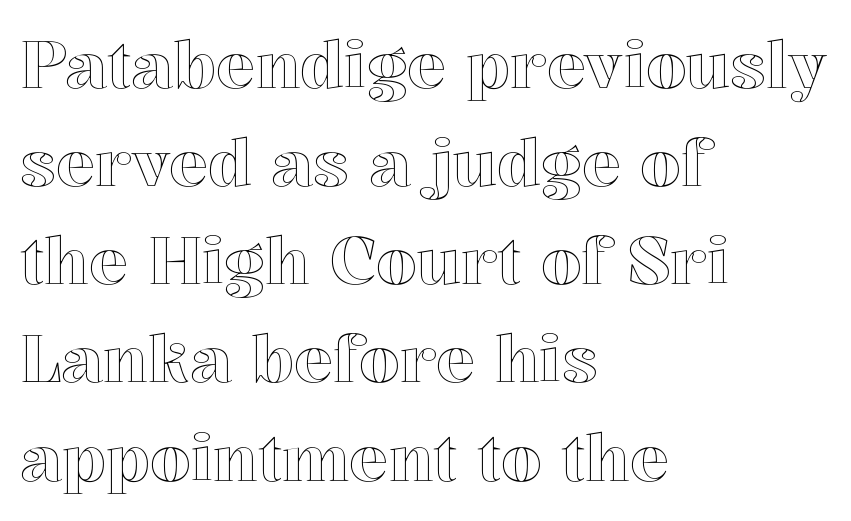
Q: Is the text italic (slanted)? A: No, it is upright.
Q: Is the text underlined? A: No.
Q: How is the paragraph aligned? A: Left-aligned.
Q: Is the spacing between letters normal or unusually wide? A: Normal.
Q: Is the spacing between lines tight, normal or loose? A: Normal.
Q: Width (condensed, normal, or wide)? A: Normal.
Q: x-height? A: Medium.
Q: Monospaced? A: No.
